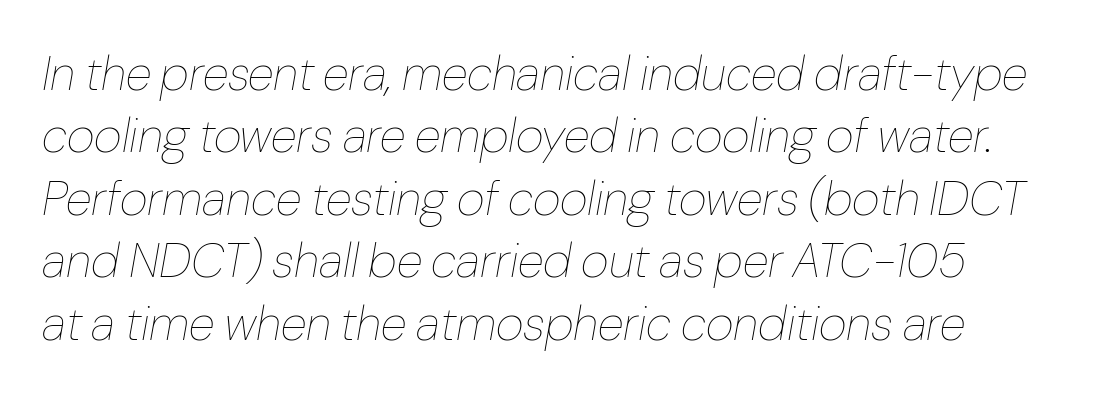
The typeface has the unassuming heft of standard copy or less. Varying glyph widths throughout — classic text-font behaviour. Each row of text sits above clean, open space. The designer left line spacing at the default. Notice how the stems are inclined rather than vertical — that's the hallmark of italics. Does extra space separate the letters? No, they use regular spacing.
